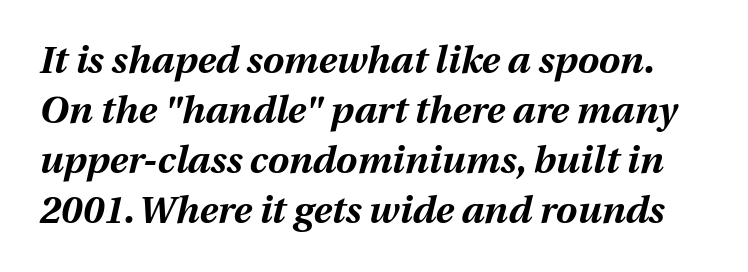
The image shows 38 px bold type, italic (leaning right); set normal line spacing (1.32x), normal letter spacing, not underlined; medium stroke contrast and a medium x-height.
